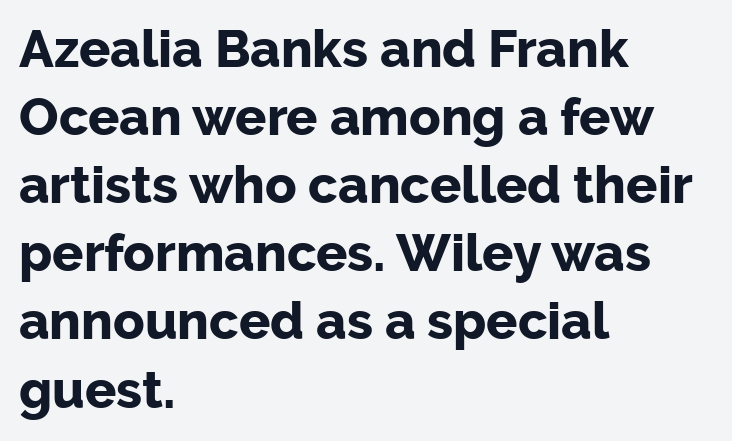
The image shows 52 px bold sans-serif type, upright; set left-aligned, normal line spacing (1.31x), normal letter spacing, not underlined; low stroke contrast and a medium x-height.
